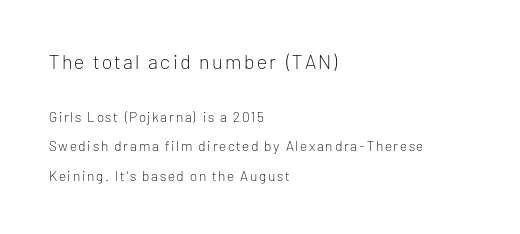
The image shows 20 px text type, upright; set left-aligned, loose line spacing (2.13x), not underlined; the first (top) block is 1.43x larger.
